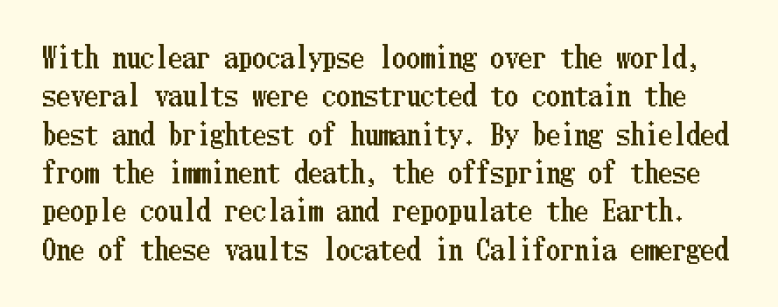
{"italic": "no", "width": "condensed", "stroke_contrast": "low", "x_height": "medium", "underline": "no", "line_spacing": "normal", "line_spacing_ratio": 1.37, "letter_spacing": "normal", "letter_spacing_em": 0.0, "glyph_px": 28}
